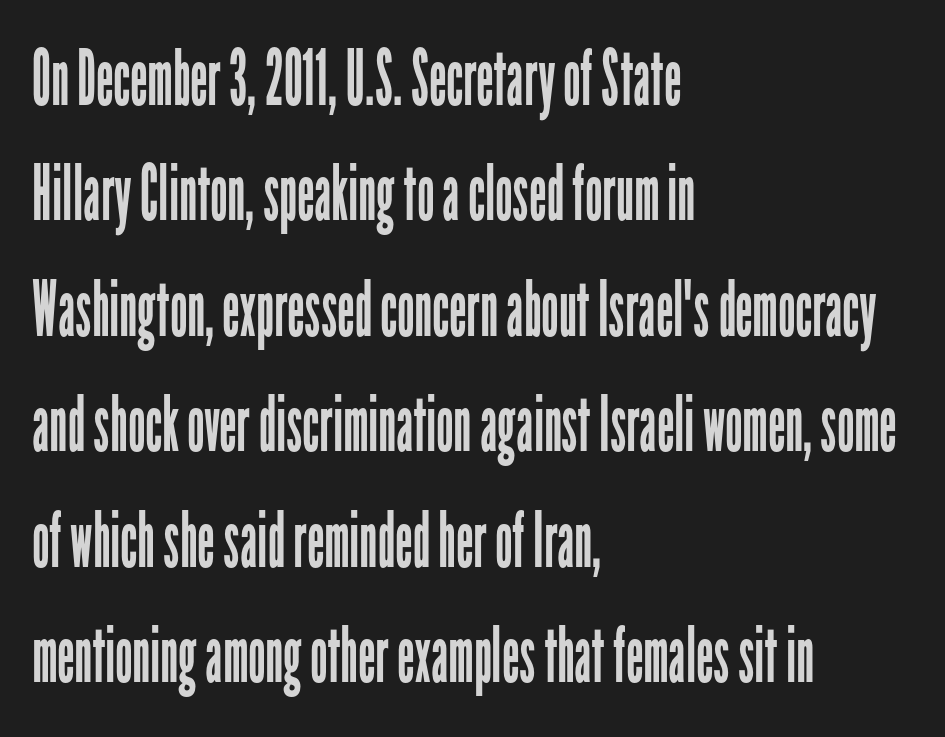
{"serif": "no", "italic": "no", "bold": "no", "weight": "regular", "width": "condensed", "stroke_contrast": "low", "x_height": "medium", "monospaced": "no", "underline": "no", "align": "left", "line_spacing": "normal", "line_spacing_ratio": 1.5, "letter_spacing": "normal", "letter_spacing_em": 0.0, "glyph_px": 77}
